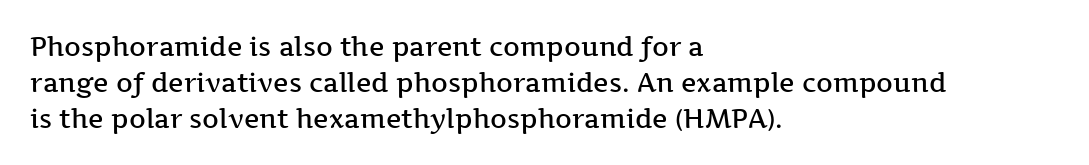
The glyphs have the mass of a demibold cut, below bold. The rendering uses a moderate line-height, typical for paragraphs. Here the glyphs are tracked normally, forming tight word shapes. The rag falls on the right side of this text block.
